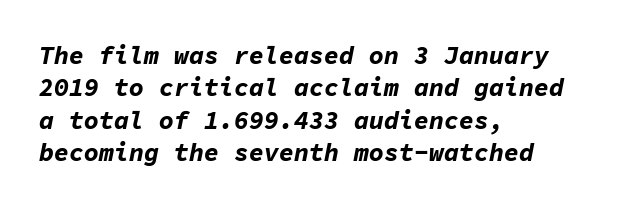
Q: Is the text bold? A: Yes.
Q: Is the text italic (slanted)? A: Yes, it leans right by about 11 degrees.
Q: Is the text underlined? A: No.
Q: How is the paragraph aligned? A: Left-aligned.
Q: Is the spacing between letters normal or unusually wide? A: Normal.
Q: Is the spacing between lines tight, normal or loose? A: Normal.
